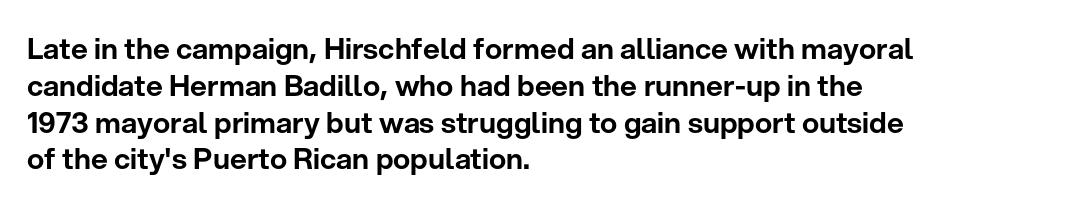
The image shows 29 px sans-serif type, upright; set left-aligned, normal line spacing (1.27x), normal letter spacing, not underlined; low stroke contrast and a medium x-height.
